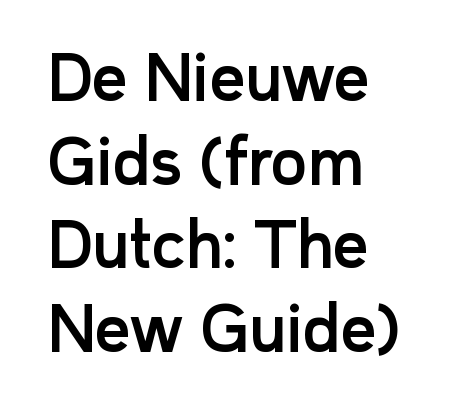
The image shows 62 px sans-serif type, upright; set left-aligned, normal line spacing (1.35x), normal letter spacing, not underlined; low stroke contrast and a medium x-height.
